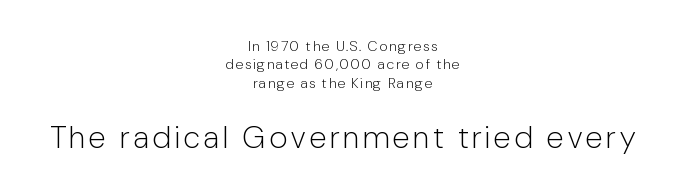
The image shows 31 px light, condensed sans-serif type, upright; set centered, normal line spacing (1.31x), not underlined; the second (bottom) block is 2.21x larger; low stroke contrast and a medium x-height.
